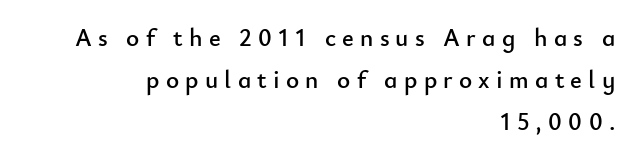
The image shows 25 px text type, upright; set right-aligned, normal line spacing (1.69x), unusually wide letter spacing (+0.25 em), not underlined.
